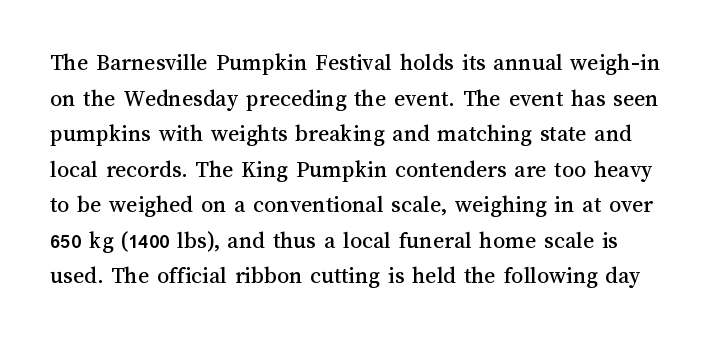
The image shows 24 px text type, upright; set normal line spacing (1.48x), normal letter spacing, not underlined.
